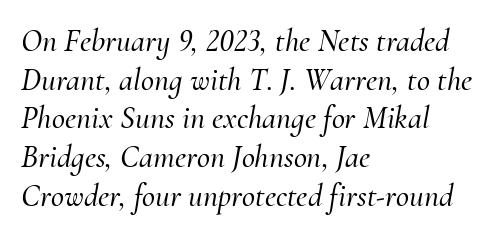
{"serif": "yes", "italic": "yes", "lean": "right", "slant_degrees": 10, "width": "normal", "stroke_contrast": "medium", "x_height": "small", "monospaced": "no", "underline": "no", "align": "left", "line_spacing_ratio": 1.21, "letter_spacing": "normal", "letter_spacing_em": 0.0, "glyph_px": 32}
